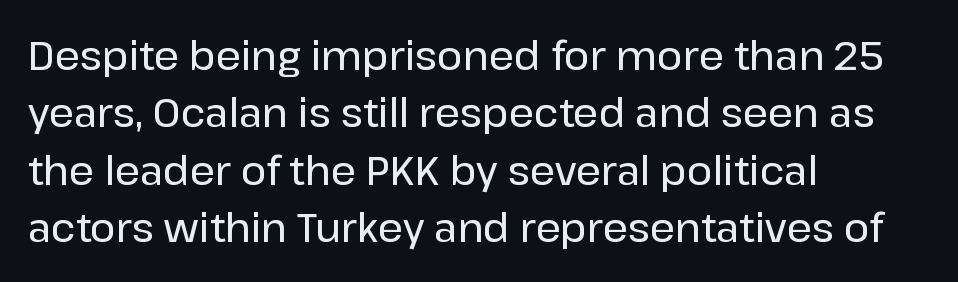
Q: Is the text italic (slanted)? A: No, it is upright.
Q: Is the typeface a serif or a sans-serif typeface? A: Sans-serif.
Q: Is the text underlined? A: No.
Q: How is the paragraph aligned? A: Left-aligned.
Q: Is the spacing between letters normal or unusually wide? A: Normal.
Q: Is the spacing between lines tight, normal or loose? A: Normal.
Q: Width (condensed, normal, or wide)? A: Normal.
Q: Stroke contrast? A: Low.
Q: x-height? A: Medium.
Q: Monospaced? A: No.
